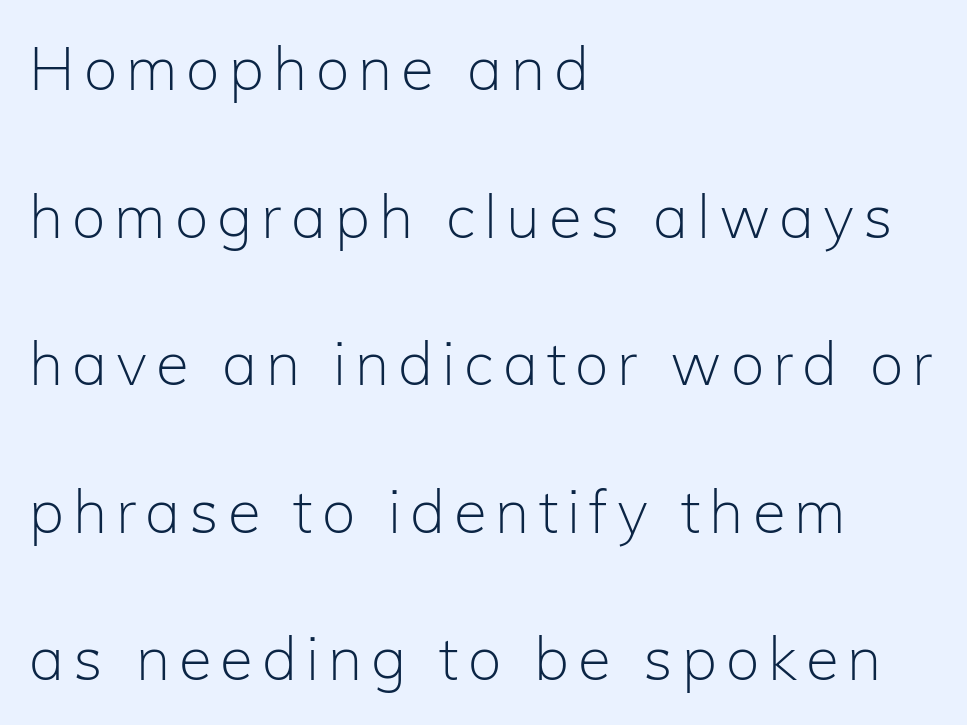
Stems and bowls with no extra thickness — not bold. The typesetter chose a ragged-right arrangement here. The rendering uses natural spacing where letterforms have individual widths. Widely set lines give the paragraph a tall, airy silhouette.
